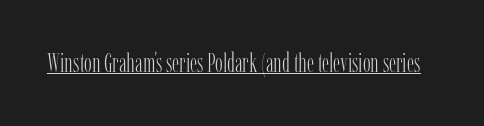
{"italic": "no", "bold": "no", "underline": "yes", "letter_spacing": "normal", "letter_spacing_em": 0.0, "glyph_px": 26}
